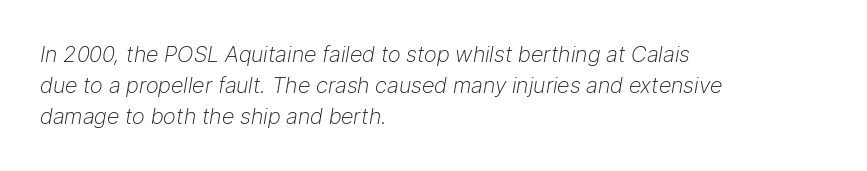
The image shows 22 px text type, italic (leaning right); set left-aligned, normal line spacing (1.41x), normal letter spacing, not underlined.
